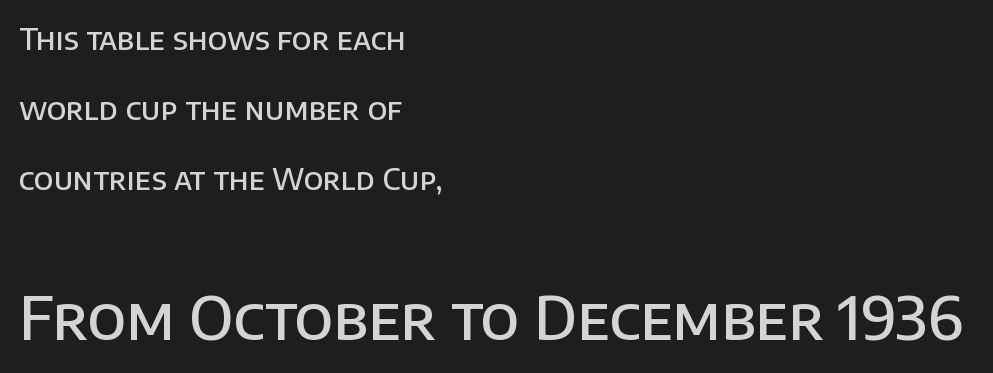
{"serif": "no", "italic": "no", "bold": "semi", "weight": "semibold", "width": "normal", "stroke_contrast": "low", "x_height": "large", "monospaced": "no", "underline": "no", "align": "left", "line_spacing": "loose", "line_spacing_ratio": 2.34, "letter_spacing": "normal", "letter_spacing_em": 0.0, "larger_block": "second", "size_ratio": 2.0, "glyph_px": 60}
